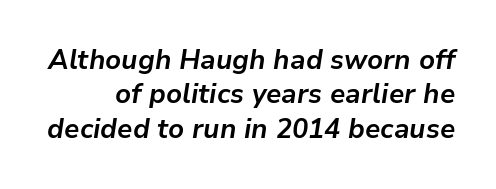
Q: Is the text bold? A: Yes.
Q: Is the text italic (slanted)? A: Yes, it leans right by about 9 degrees.
Q: Is the text underlined? A: No.
Q: Is the spacing between letters normal or unusually wide? A: Normal.
Q: Is the spacing between lines tight, normal or loose? A: Normal.
